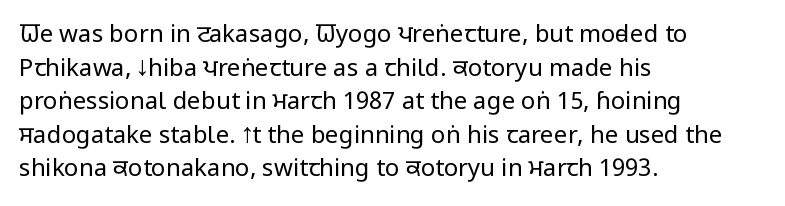
Q: Is the text bold? A: No.
Q: Is the text italic (slanted)? A: No, it is upright.
Q: Is the text underlined? A: No.
Q: How is the paragraph aligned? A: Left-aligned.
Q: Is the spacing between letters normal or unusually wide? A: Normal.
Q: Is the spacing between lines tight, normal or loose? A: Normal.
